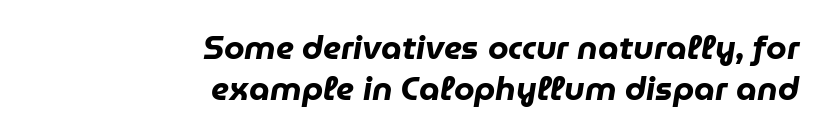
Q: Is the text bold? A: Yes.
Q: Is the text italic (slanted)? A: Yes, it leans right by about 9 degrees.
Q: Is the text underlined? A: No.
Q: How is the paragraph aligned? A: Right-aligned.
Q: Is the spacing between letters normal or unusually wide? A: Normal.
Q: Is the spacing between lines tight, normal or loose? A: Normal.
Q: Width (condensed, normal, or wide)? A: Normal.
Q: Stroke contrast? A: Low.
Q: x-height? A: Medium.
Q: Monospaced? A: No.
